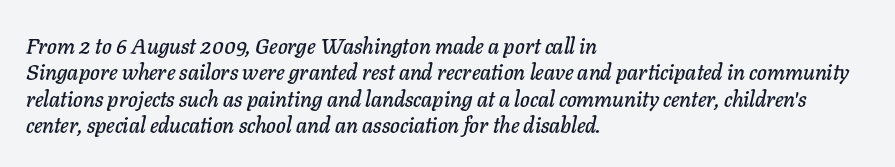
The image shows 22 px text type, italic (leaning right); set left-aligned, line spacing 1.2x, normal letter spacing, not underlined.
